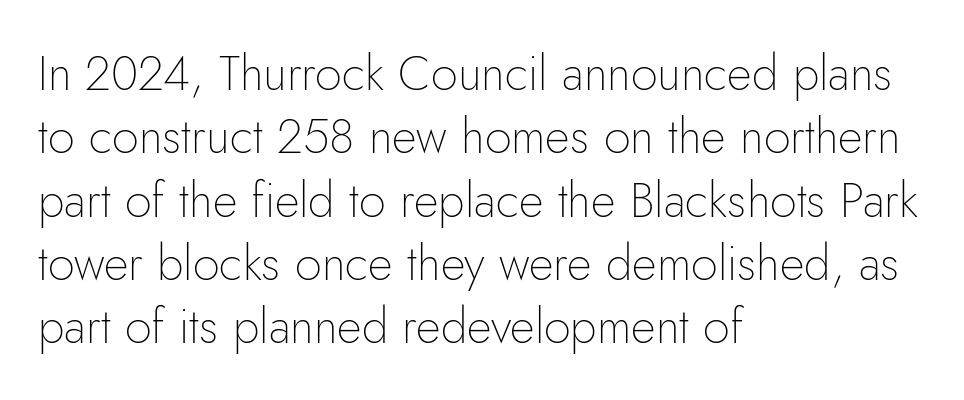
Q: Is the text bold? A: No.
Q: Is the text italic (slanted)? A: No, it is upright.
Q: Is the typeface a serif or a sans-serif typeface? A: Sans-serif.
Q: Is the text underlined? A: No.
Q: How is the paragraph aligned? A: Left-aligned.
Q: Is the spacing between letters normal or unusually wide? A: Normal.
Q: Is the spacing between lines tight, normal or loose? A: Normal.
Q: Width (condensed, normal, or wide)? A: Normal.
Q: Stroke contrast? A: Low.
Q: x-height? A: Small.
Q: Monospaced? A: No.
